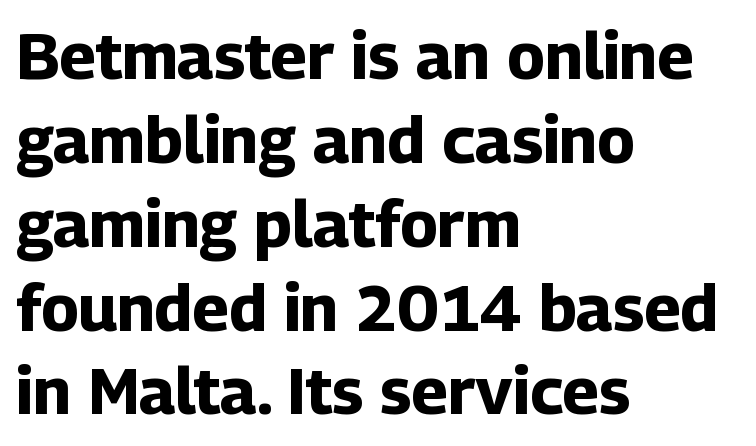
{"serif": "no", "italic": "no", "bold": "yes", "weight": "bold", "width": "normal", "stroke_contrast": "low", "x_height": "medium", "monospaced": "no", "underline": "no", "align": "left", "line_spacing": "normal", "line_spacing_ratio": 1.29, "letter_spacing": "normal", "letter_spacing_em": 0.0, "glyph_px": 65}
